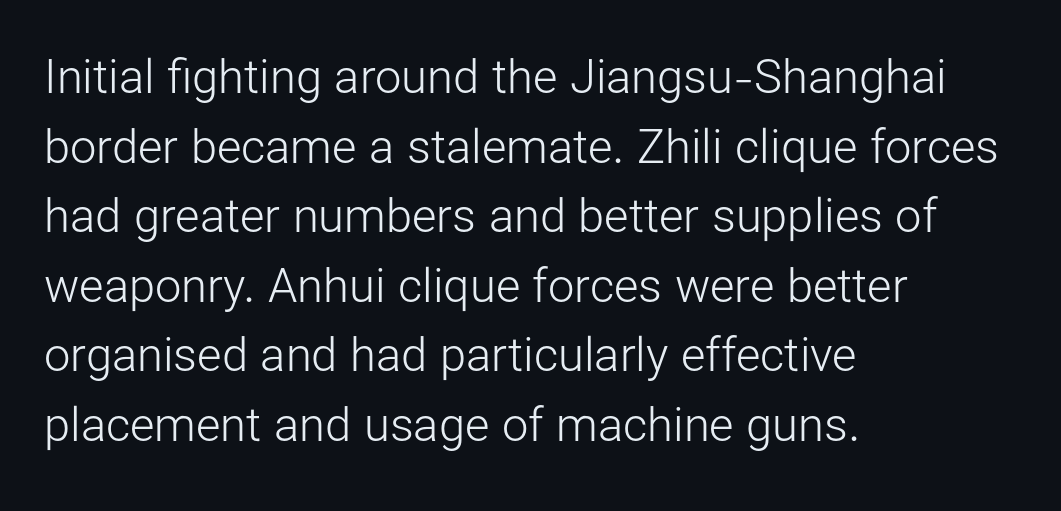
The image shows 47 px light sans-serif type, upright; set left-aligned, normal line spacing (1.48x), normal letter spacing, not underlined; low stroke contrast and a medium x-height.
